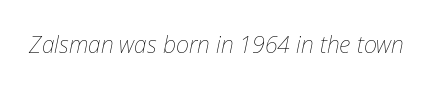
The image shows 23 px text type, italic (leaning right); set normal letter spacing, not underlined.
